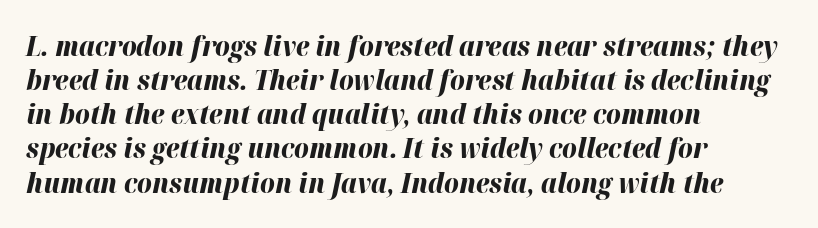
Q: Is the text bold? A: Yes.
Q: Is the text italic (slanted)? A: Yes, it leans right by about 12 degrees.
Q: Is the text underlined? A: No.
Q: How is the paragraph aligned? A: Left-aligned.
Q: Is the spacing between letters normal or unusually wide? A: Normal.
Q: Width (condensed, normal, or wide)? A: Normal.
Q: Stroke contrast? A: High.
Q: x-height? A: Medium.
Q: Monospaced? A: No.
